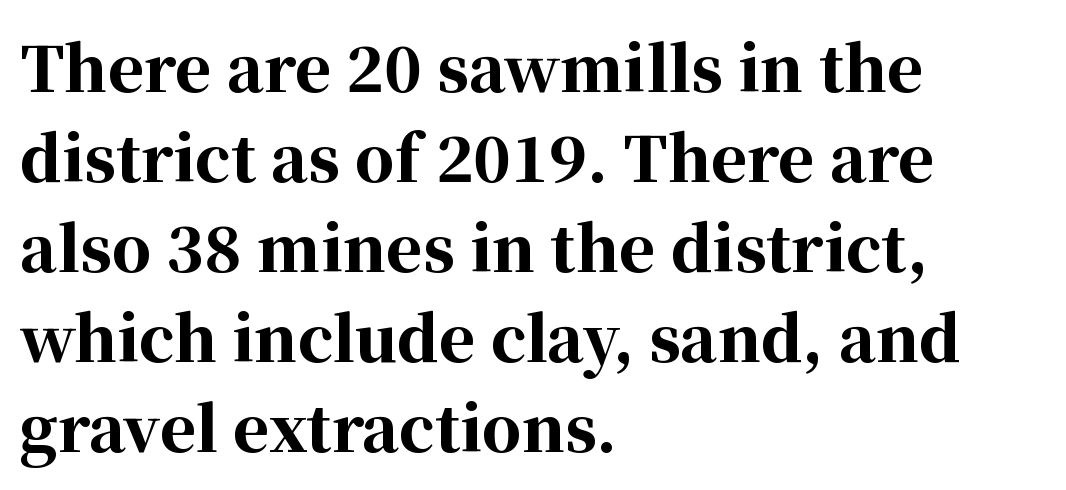
The image shows 62 px bold serif type, upright; set left-aligned, normal line spacing (1.45x), normal letter spacing, not underlined; high stroke contrast and a medium x-height.
